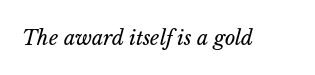
The image shows 20 px text type, italic (leaning right); set normal letter spacing, not underlined.
